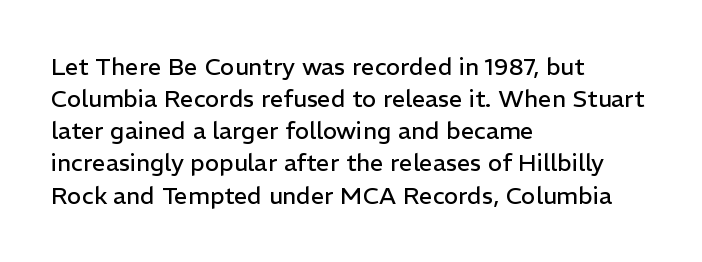
{"italic": "no", "bold": "no", "underline": "no", "align": "left", "line_spacing": "normal", "line_spacing_ratio": 1.34, "letter_spacing": "normal", "letter_spacing_em": 0.0, "glyph_px": 24}
